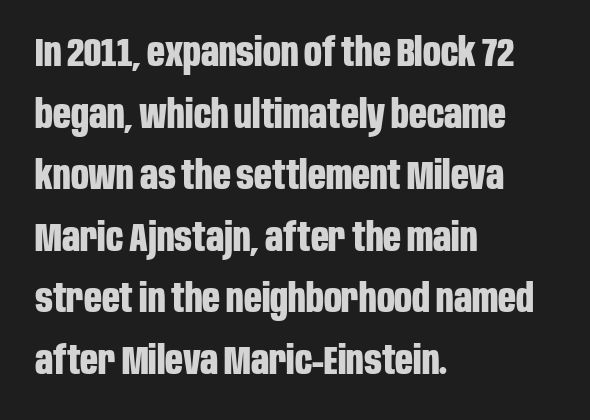
Q: Is the text bold? A: Yes.
Q: Is the text italic (slanted)? A: No, it is upright.
Q: Is the typeface a serif or a sans-serif typeface? A: Sans-serif.
Q: Is the text underlined? A: No.
Q: How is the paragraph aligned? A: Left-aligned.
Q: Is the spacing between letters normal or unusually wide? A: Normal.
Q: Is the spacing between lines tight, normal or loose? A: Normal.
Q: Width (condensed, normal, or wide)? A: Condensed.
Q: Stroke contrast? A: Low.
Q: x-height? A: Large.
Q: Monospaced? A: No.
